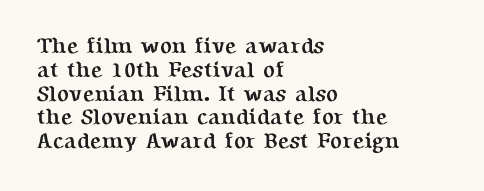
{"italic": "no", "bold": "yes", "underline": "no", "align": "left", "line_spacing": "tight", "line_spacing_ratio": 1.08, "letter_spacing": "normal", "letter_spacing_em": 0.0, "glyph_px": 22}
